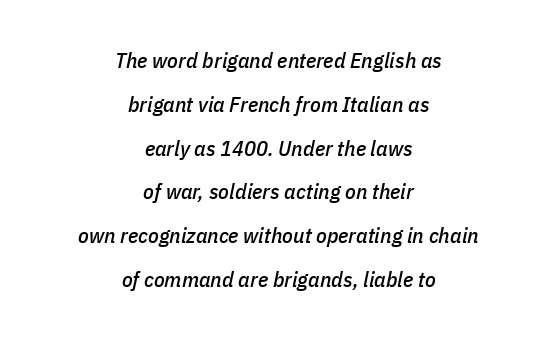
Inter-character spacing is left at the font's built-in metrics. Centered paragraph, ragged on both sides. Descenders hang freely into open space. The text carries the slant typical of an italic or oblique font.
